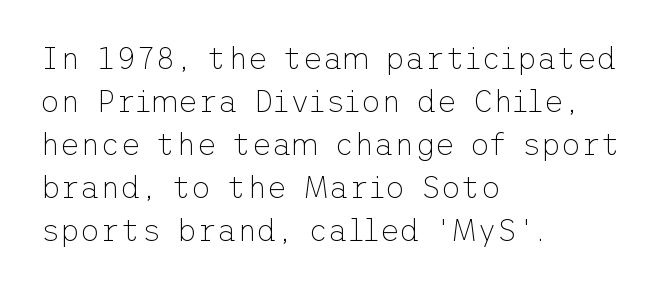
The image shows 31 px thin sans-serif type, upright; set left-aligned, normal line spacing (1.39x), normal letter spacing, not underlined; low stroke contrast and a medium x-height.
